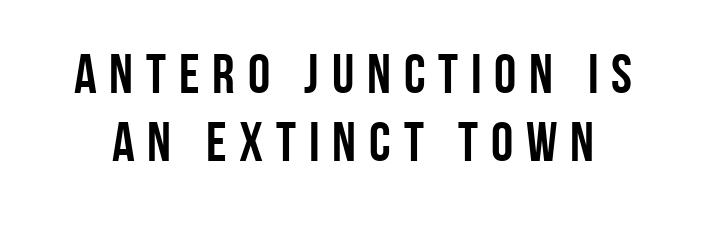
Varying glyph widths throughout — classic text-font behaviour. Caption: expanded tracking, letters set apart. The rendering uses a bold face; every stroke is thick and dark. Anything drawn beneath the words? Only blank space. Posture: vertical. This is sans-serif lettering, the kind often seen on screens and signage.
